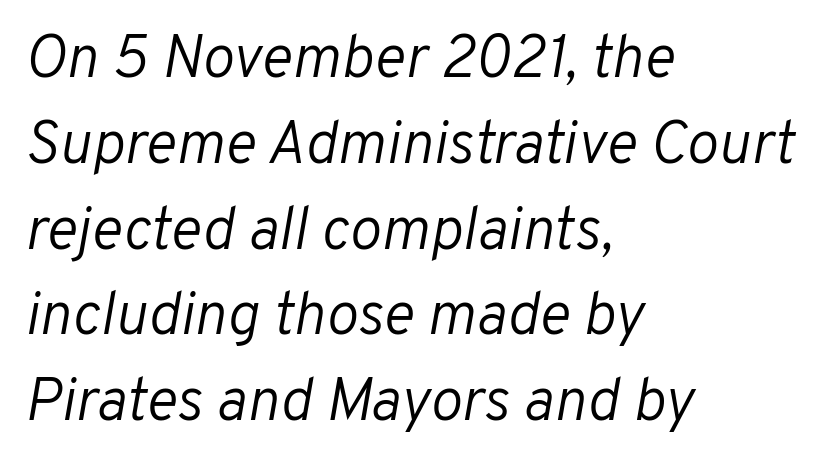
{"italic": "yes", "lean": "right", "slant_degrees": 10, "bold": "no", "weight": "light", "width": "normal", "stroke_contrast": "low", "x_height": "medium", "monospaced": "no", "underline": "no", "align": "left", "line_spacing": "normal", "line_spacing_ratio": 1.43, "letter_spacing": "normal", "letter_spacing_em": 0.0, "glyph_px": 60}
